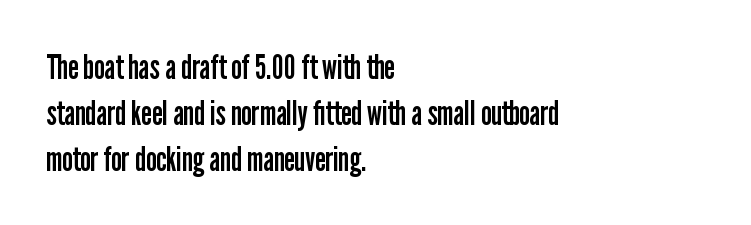
Note: no serifs on the glyphs. Think of a printed novel: that variable character pitch is what you see here. The letters stand straight up with perfectly vertical stems. The line-height multiplier appears to be the usual default. Which margin do the lines hug? The left one — the right edge is uneven. Observe the ordinary spacing: letters are neighbours, not strangers.
